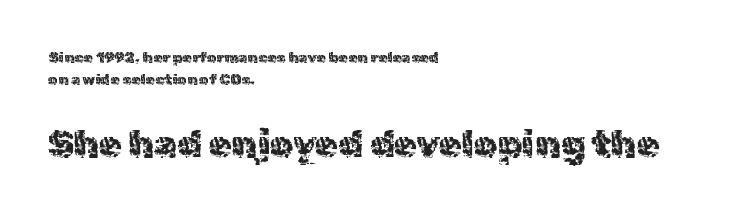
{"serif": "no", "italic": "no", "bold": "no", "weight": "regular", "width": "normal", "x_height": "medium", "monospaced": "no", "underline": "no", "align": "left", "line_spacing": "normal", "line_spacing_ratio": 1.49, "letter_spacing": "normal", "letter_spacing_em": 0.0, "larger_block": "second", "size_ratio": 2.47, "glyph_px": 37}
